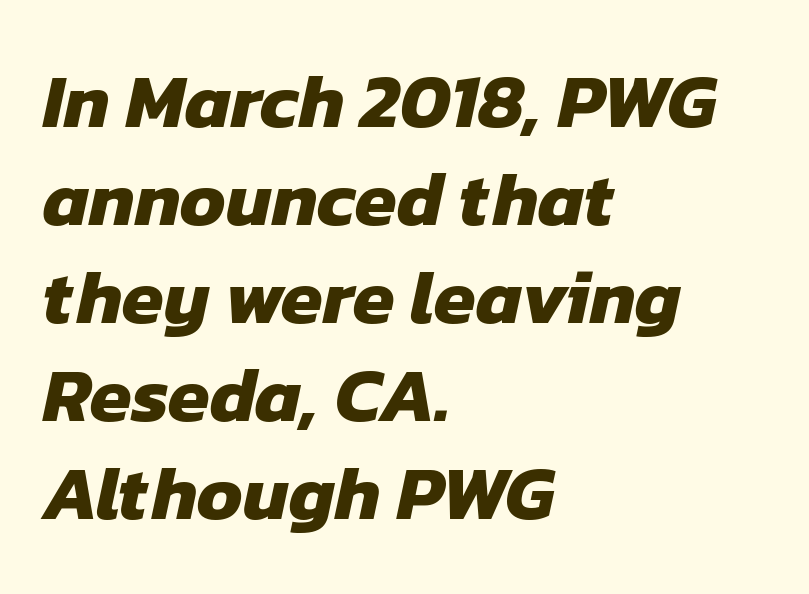
{"serif": "no", "bold": "yes", "weight": "heavy", "width": "normal", "stroke_contrast": "low", "x_height": "medium", "monospaced": "no", "underline": "no", "align": "left", "line_spacing": "normal", "line_spacing_ratio": 1.29, "letter_spacing": "normal", "letter_spacing_em": 0.0, "glyph_px": 76}
